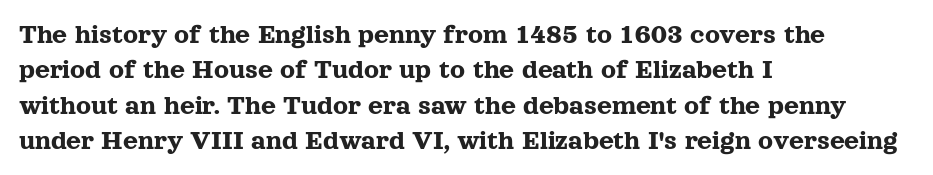
Nope, not italic — everything's standing straight. The glyphs in this specimen are seriffed. Spacing verdict: proportional, widths tailored to each character. The words here are not underlined. These lines are set flush left with a ragged right edge.
